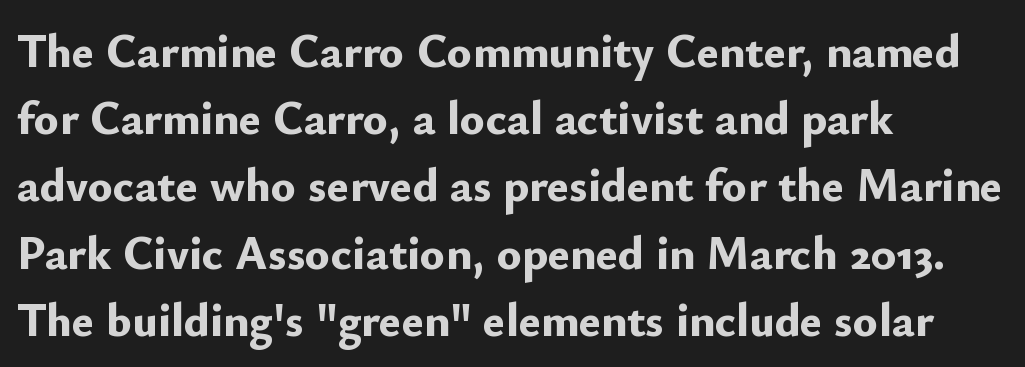
The image shows 47 px bold sans-serif type, upright; set left-aligned, normal line spacing (1.43x), normal letter spacing, not underlined; low stroke contrast and a small x-height.
